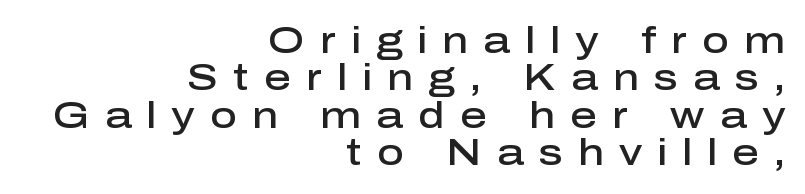
The letters stand upright; this is a roman face. Summary of weight: moderately heavy, a semibold. The designer dialed line spacing down below the default. Only glyphs here, with clear space below each row.
